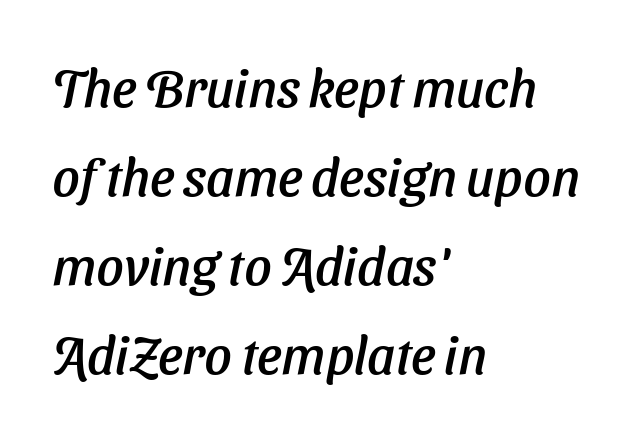
{"italic": "yes", "lean": "right", "slant_degrees": 11, "width": "normal", "stroke_contrast": "low", "x_height": "medium", "monospaced": "no", "underline": "no", "align": "left", "line_spacing": "normal", "line_spacing_ratio": 1.68, "letter_spacing": "normal", "letter_spacing_em": 0.0, "glyph_px": 53}
